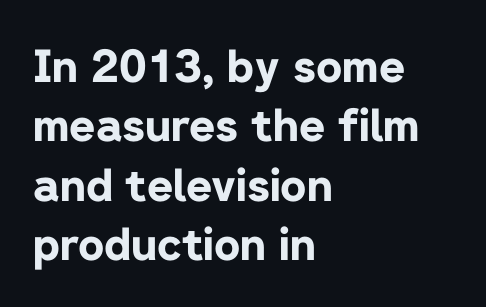
The baseline area is clear. The typesetting leans heavy: a genuine bold. Upright lettering throughout. Students, observe: this is what conventionally led text looks like.
